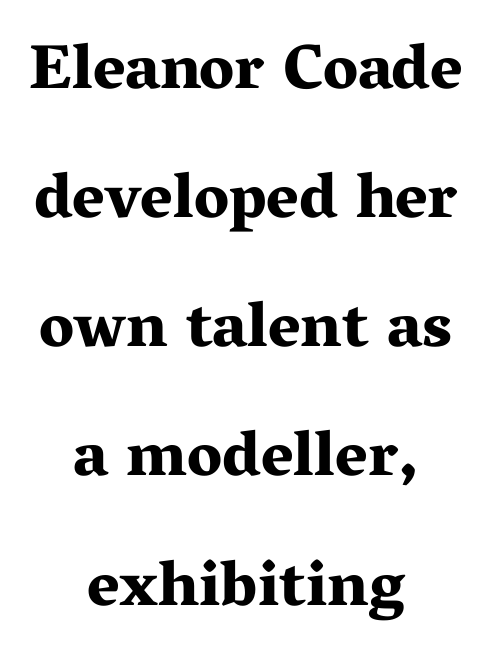
The lettering stays uniformly vertical, giving the passage a roman look. Casual observation: everything's sitting right in the middle. The rendering uses a bold face; every stroke is thick and dark. Characters follow at the spacing the type designer built in. Type style note: has serifs.
